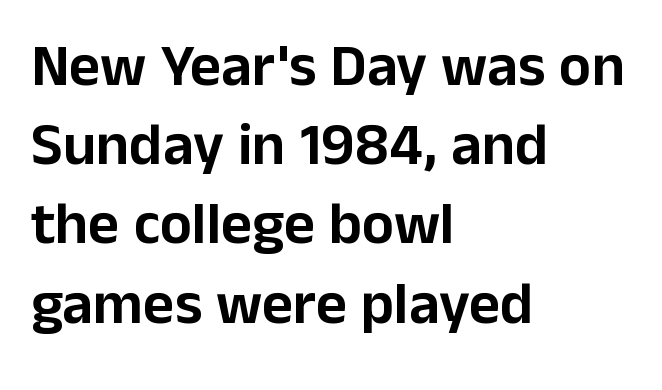
Q: Is the text italic (slanted)? A: No, it is upright.
Q: Is the typeface a serif or a sans-serif typeface? A: Sans-serif.
Q: Is the text underlined? A: No.
Q: How is the paragraph aligned? A: Left-aligned.
Q: Is the spacing between letters normal or unusually wide? A: Normal.
Q: Is the spacing between lines tight, normal or loose? A: Normal.
Q: Width (condensed, normal, or wide)? A: Normal.
Q: Stroke contrast? A: Low.
Q: x-height? A: Medium.
Q: Monospaced? A: No.
